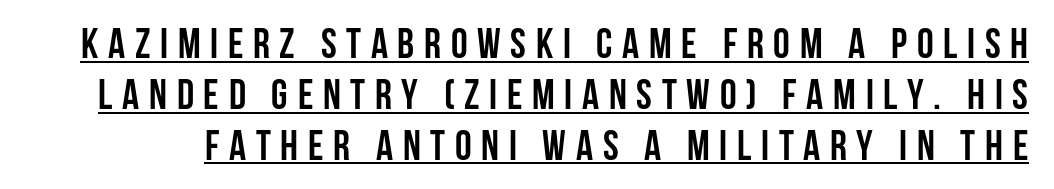
{"serif": "no", "italic": "no", "bold": "yes", "weight": "semibold", "width": "condensed", "stroke_contrast": "low", "x_height": "large", "monospaced": "no", "underline": "yes", "line_spacing_ratio": 1.21, "letter_spacing": "wide", "letter_spacing_em": 0.23, "glyph_px": 42}
